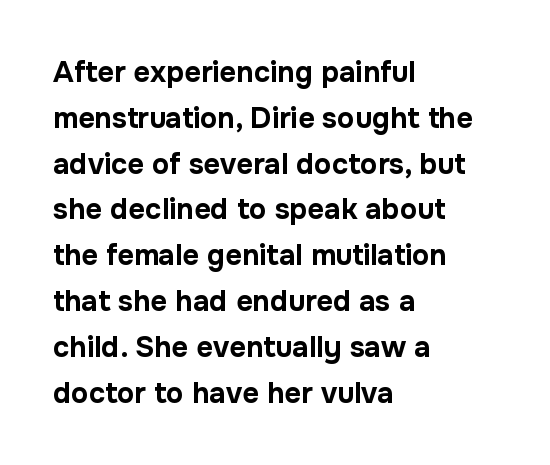
{"serif": "no", "italic": "no", "bold": "yes", "weight": "bold", "width": "normal", "stroke_contrast": "low", "x_height": "medium", "monospaced": "no", "underline": "no", "align": "left", "line_spacing": "normal", "line_spacing_ratio": 1.58, "letter_spacing": "normal", "letter_spacing_em": 0.0, "glyph_px": 29}
